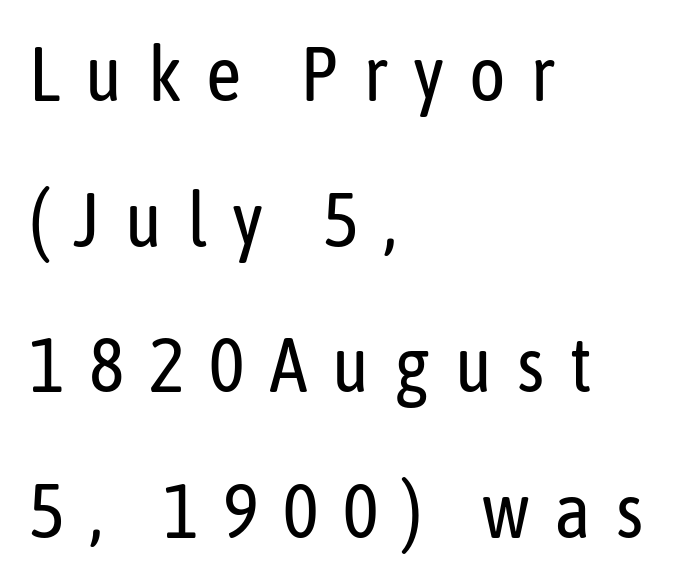
The image shows 77 px regular-weight, condensed sans-serif type, upright; set left-aligned, line spacing 1.89x, unusually wide letter spacing (+0.32 em), not underlined; low stroke contrast and a medium x-height.
